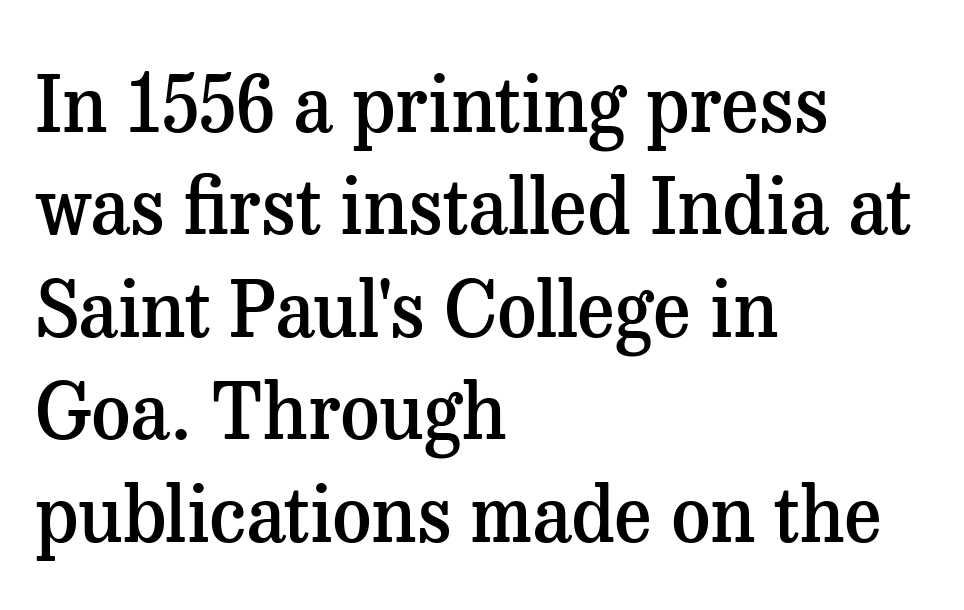
The image shows 77 px semibold serif type, upright; set left-aligned, normal line spacing (1.33x), normal letter spacing, not underlined; medium stroke contrast and a medium x-height.
